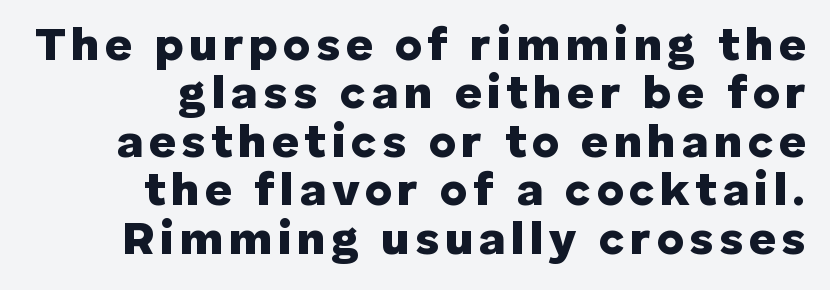
Stroke thickness is high; the sample reads as a true bold. Italic: no, the glyphs are upright roman. This block would grow much taller if given ordinary leading; it's compressed now. Descender tails drop into unmarked territory.
